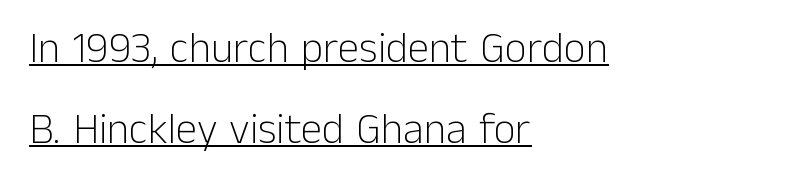
{"serif": "no", "italic": "no", "bold": "no", "weight": "light", "width": "normal", "stroke_contrast": "low", "x_height": "medium", "monospaced": "no", "underline": "yes", "align": "left", "line_spacing_ratio": 1.88, "letter_spacing": "normal", "letter_spacing_em": 0.0, "glyph_px": 43}
